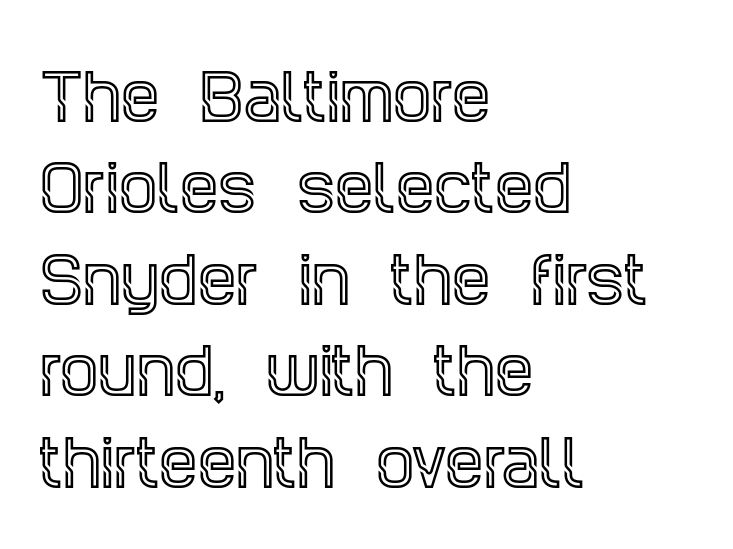
The image shows 61 px condensed serif type, upright; set left-aligned, normal line spacing (1.5x), normal letter spacing, not underlined; a large x-height.
